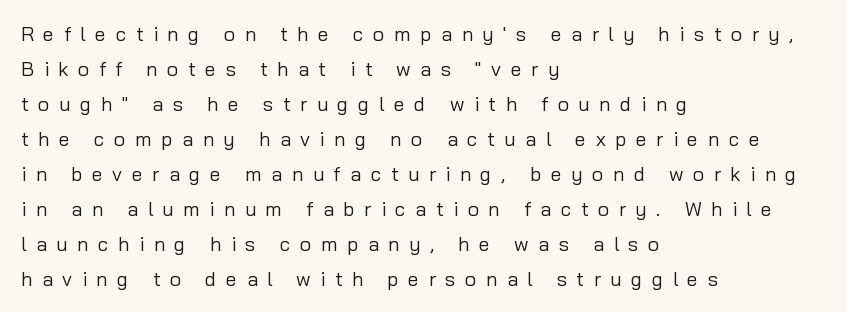
Q: Is the text bold? A: No.
Q: Is the text italic (slanted)? A: No, it is upright.
Q: Is the text underlined? A: No.
Q: How is the paragraph aligned? A: Left-aligned.
Q: Is the spacing between letters normal or unusually wide? A: Unusually wide.
